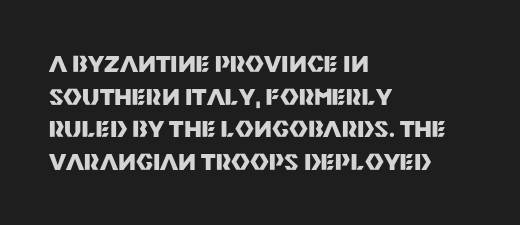
The image shows 23 px bold type, upright; set left-aligned, normal line spacing (1.42x), normal letter spacing, not underlined.
